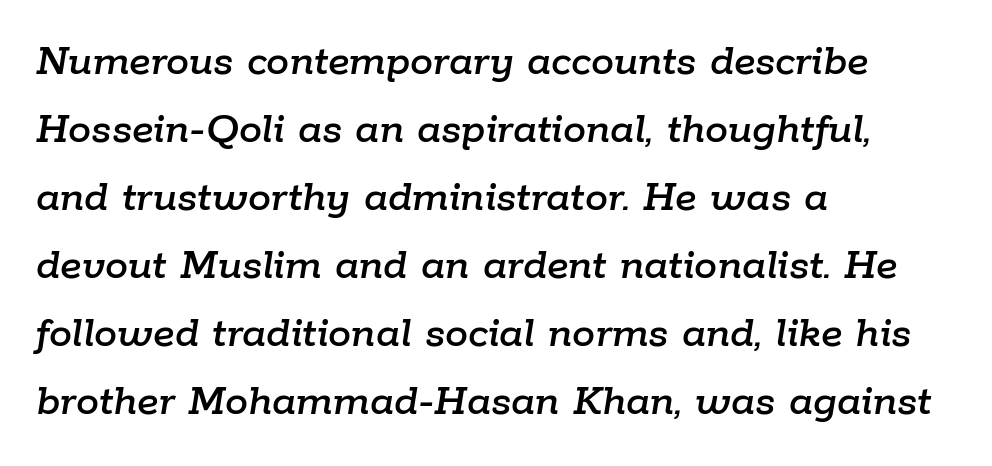
{"italic": "yes", "lean": "right", "slant_degrees": 9, "width": "normal", "stroke_contrast": "low", "x_height": "medium", "monospaced": "no", "underline": "no", "align": "left", "line_spacing": "normal", "line_spacing_ratio": 1.48, "letter_spacing": "normal", "letter_spacing_em": 0.0, "glyph_px": 46}
